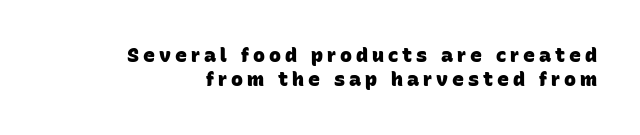
Has an underline been added? It has not. These lines are set flush right with a ragged left edge. Typesetter's note: full bold, strokes at maximum text heaviness. How are the letters spaced? Widely, with obvious added tracking.
